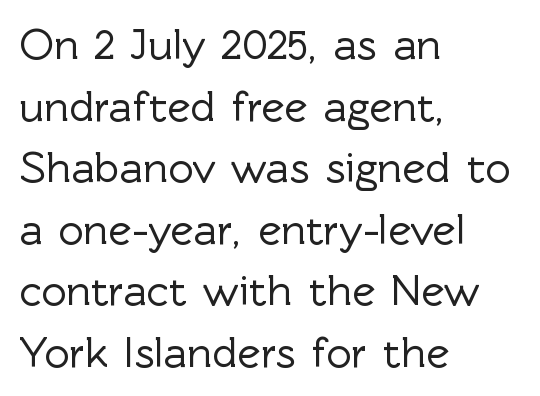
The lines sit at an ordinary, default distance from one another. Does the type have serifs? No, each stem ends abruptly. Layout note: lines flush left. Unlike italic type, these characters show no tilt at all. Plain, unruled lines of type.
